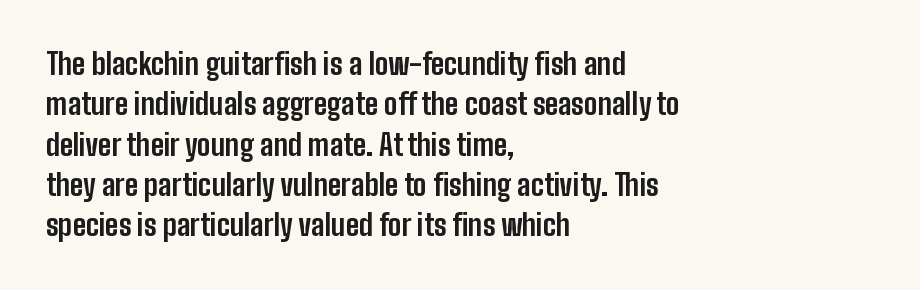
The image shows 29 px bold, condensed sans-serif type, upright; set left-aligned, normal line spacing (1.39x), normal letter spacing, not underlined; low stroke contrast and a medium x-height.
